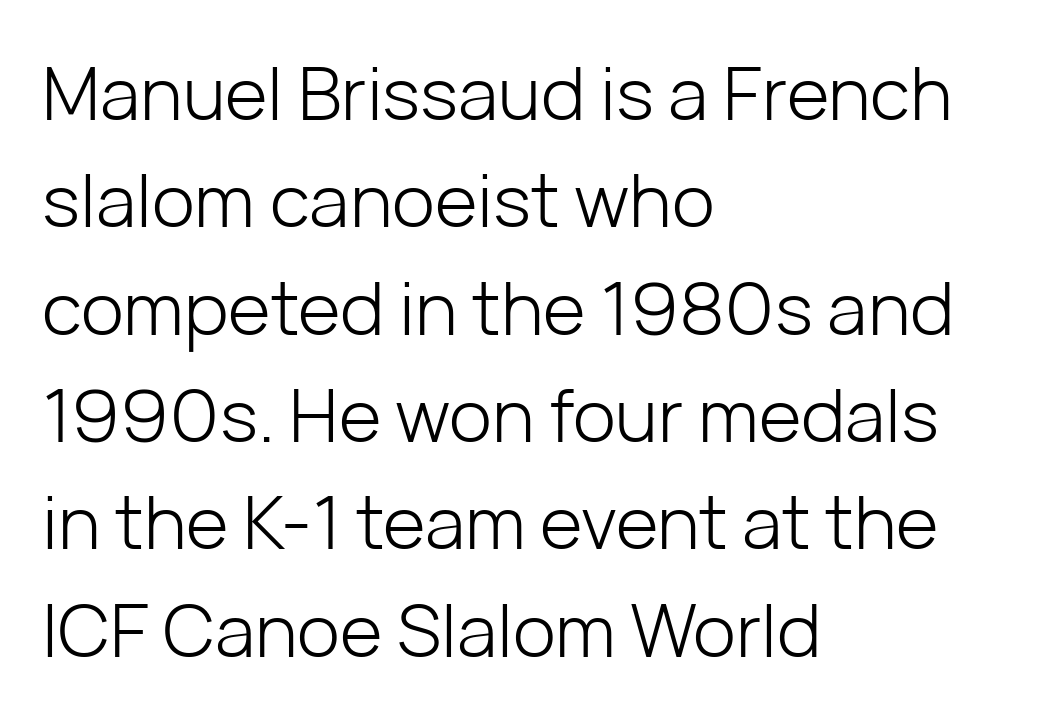
{"serif": "no", "italic": "no", "bold": "no", "weight": "light", "width": "normal", "stroke_contrast": "low", "x_height": "medium", "monospaced": "no", "underline": "no", "align": "left", "line_spacing": "normal", "line_spacing_ratio": 1.47, "letter_spacing": "normal", "letter_spacing_em": 0.0, "glyph_px": 73}
